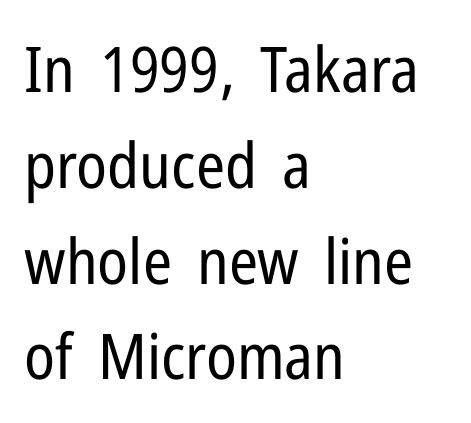
Any mark beneath the type? The region is blank. The characters are drawn with everyday or finer stroke widths. These lines sit exactly where default settings would place them. These lines stack with their left ends in a neat column. Letterform terminals end flat and unadorned throughout the passage. Style check: upright.
